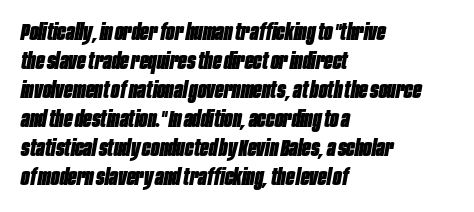
{"italic": "yes", "lean": "right", "slant_degrees": 10, "bold": "yes", "underline": "no", "align": "left", "line_spacing": "normal", "line_spacing_ratio": 1.26, "letter_spacing": "normal", "letter_spacing_em": 0.0, "glyph_px": 23}
